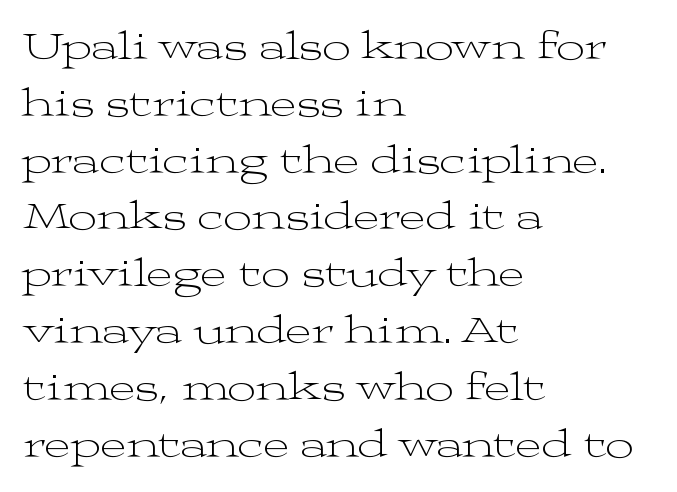
Q: Is the text bold? A: No.
Q: Is the text italic (slanted)? A: No, it is upright.
Q: Is the typeface a serif or a sans-serif typeface? A: Serif.
Q: Is the text underlined? A: No.
Q: How is the paragraph aligned? A: Left-aligned.
Q: Is the spacing between letters normal or unusually wide? A: Normal.
Q: Is the spacing between lines tight, normal or loose? A: Normal.
Q: Width (condensed, normal, or wide)? A: Wide.
Q: Stroke contrast? A: Medium.
Q: x-height? A: Medium.
Q: Monospaced? A: No.
